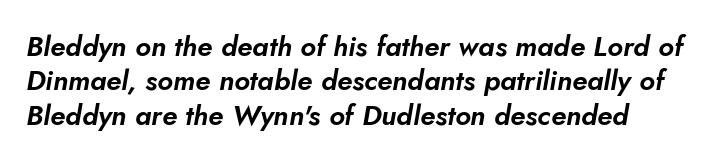
Q: Is the text italic (slanted)? A: Yes, it leans right by about 5 degrees.
Q: Is the text underlined? A: No.
Q: Is the spacing between letters normal or unusually wide? A: Normal.
Q: Width (condensed, normal, or wide)? A: Normal.
Q: Stroke contrast? A: Low.
Q: x-height? A: Small.
Q: Monospaced? A: No.
